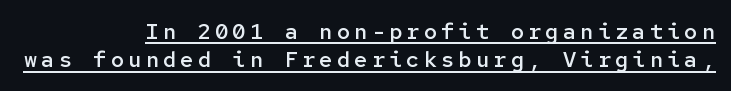
Q: Is the text bold? A: Semi-bold.
Q: Is the text italic (slanted)? A: No, it is upright.
Q: Is the text underlined? A: Yes.
Q: How is the paragraph aligned? A: Right-aligned.
Q: Is the spacing between lines tight, normal or loose? A: Normal.
